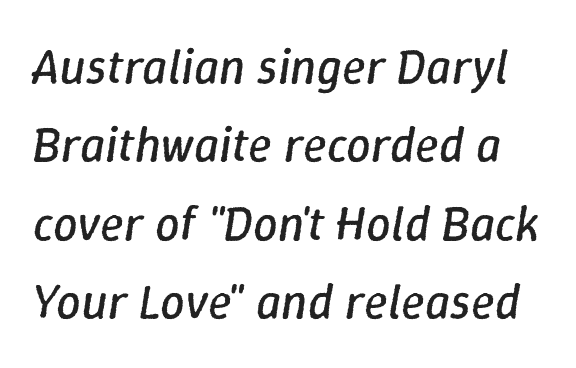
The image shows 49 px regular-weight type, italic (leaning right); set normal line spacing (1.6x), normal letter spacing, not underlined; low stroke contrast and a medium x-height.
